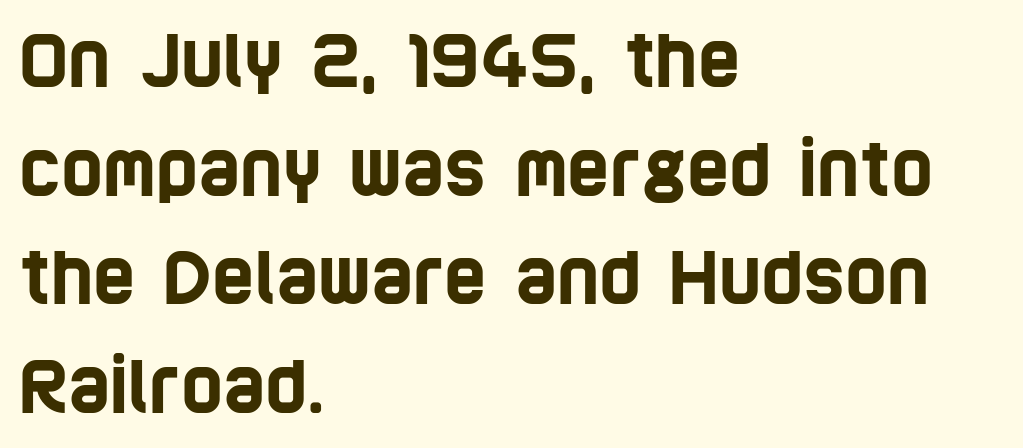
Q: Is the typeface a serif or a sans-serif typeface? A: Sans-serif.
Q: Is the text underlined? A: No.
Q: How is the paragraph aligned? A: Left-aligned.
Q: Is the spacing between letters normal or unusually wide? A: Normal.
Q: Is the spacing between lines tight, normal or loose? A: Normal.
Q: Width (condensed, normal, or wide)? A: Condensed.
Q: Stroke contrast? A: Low.
Q: x-height? A: Large.
Q: Monospaced? A: No.
